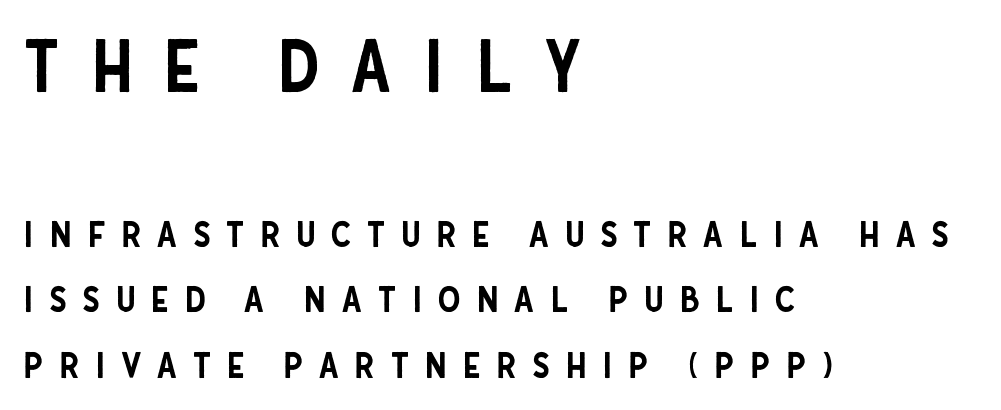
{"serif": "no", "italic": "no", "width": "condensed", "stroke_contrast": "low", "x_height": "large", "monospaced": "no", "underline": "no", "align": "left", "line_spacing_ratio": 1.82, "letter_spacing": "wide", "letter_spacing_em": 0.43, "larger_block": "first", "size_ratio": 2.0, "glyph_px": 72}
